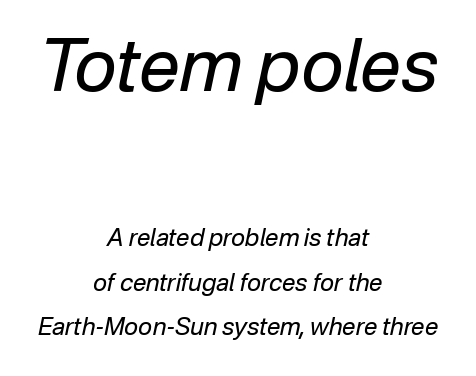
The image shows 73 px regular-weight type, italic (leaning right); set centered, line spacing 1.85x, normal letter spacing, not underlined; the first (top) block is 3.04x larger; low stroke contrast and a medium x-height.
